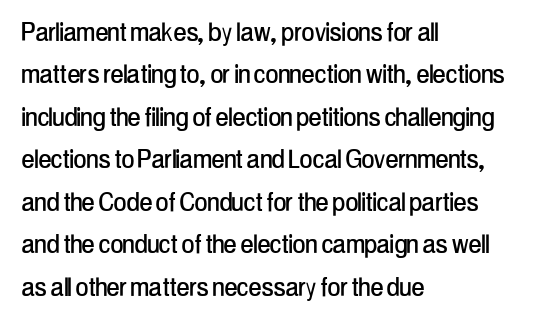
Q: Is the text italic (slanted)? A: No, it is upright.
Q: Is the typeface a serif or a sans-serif typeface? A: Sans-serif.
Q: Is the text underlined? A: No.
Q: How is the paragraph aligned? A: Left-aligned.
Q: Is the spacing between letters normal or unusually wide? A: Normal.
Q: Is the spacing between lines tight, normal or loose? A: Normal.
Q: Width (condensed, normal, or wide)? A: Condensed.
Q: Stroke contrast? A: Low.
Q: x-height? A: Medium.
Q: Monospaced? A: No.
